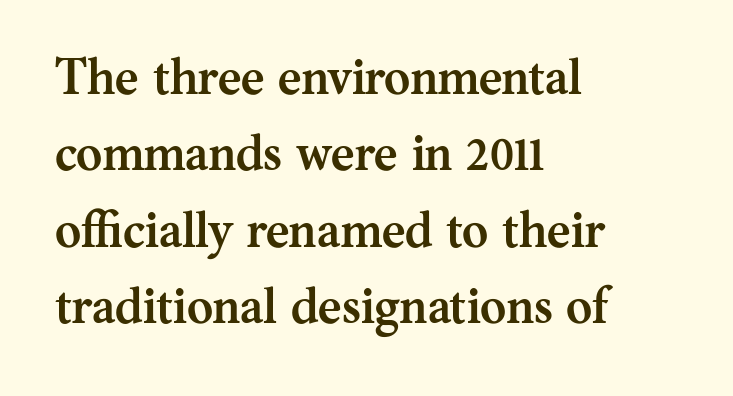
The image shows 50 px semibold serif type, upright; set left-aligned, normal line spacing (1.53x), normal letter spacing, not underlined; medium stroke contrast and a medium x-height.
